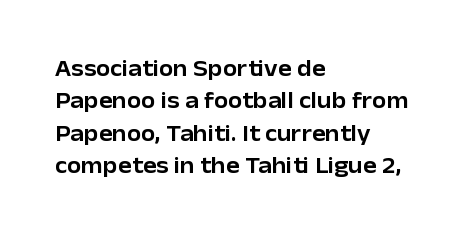
Q: Is the text italic (slanted)? A: No, it is upright.
Q: Is the text underlined? A: No.
Q: How is the paragraph aligned? A: Left-aligned.
Q: Is the spacing between letters normal or unusually wide? A: Normal.
Q: Is the spacing between lines tight, normal or loose? A: Normal.
